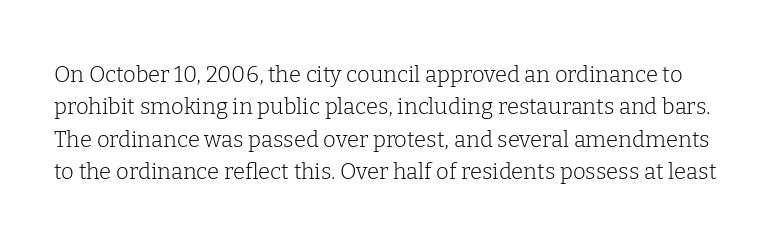
The image shows 22 px text type, upright; set normal line spacing (1.47x), normal letter spacing, not underlined.
